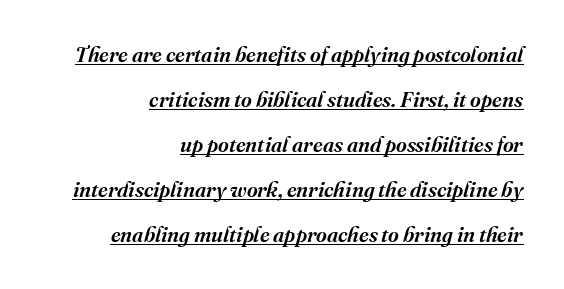
The image shows 21 px text type, italic (leaning right); set right-aligned, loose line spacing (2.14x), normal letter spacing, underlined.
